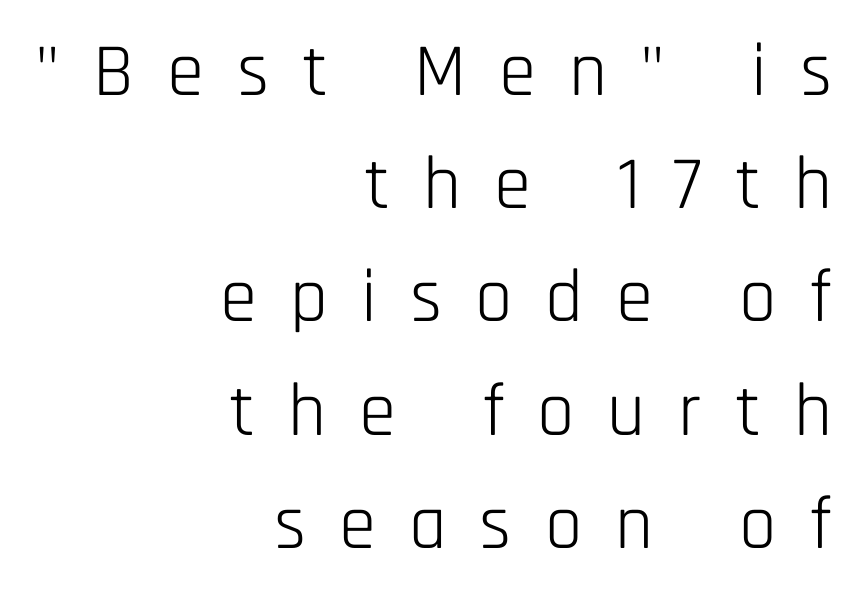
{"serif": "no", "italic": "no", "bold": "no", "weight": "light", "width": "condensed", "stroke_contrast": "low", "x_height": "large", "monospaced": "no", "underline": "no", "align": "right", "line_spacing": "normal", "line_spacing_ratio": 1.51, "letter_spacing": "wide", "letter_spacing_em": 0.44, "glyph_px": 75}
